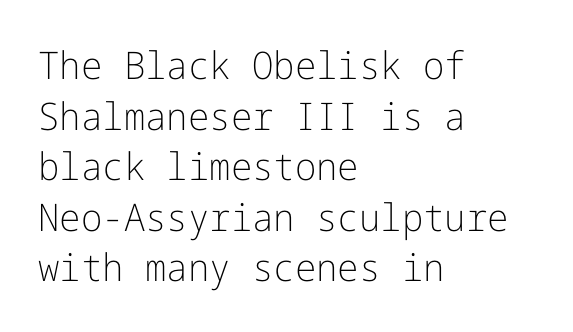
Words appear dense and cohesive because spacing is normal. These lines are composed in type without serifs. Words float on clear page, feet unadorned. Ink coverage per letter is moderate at most. The lettering stays uniformly vertical, giving the passage a roman look. The line-height multiplier appears to be the usual default.
